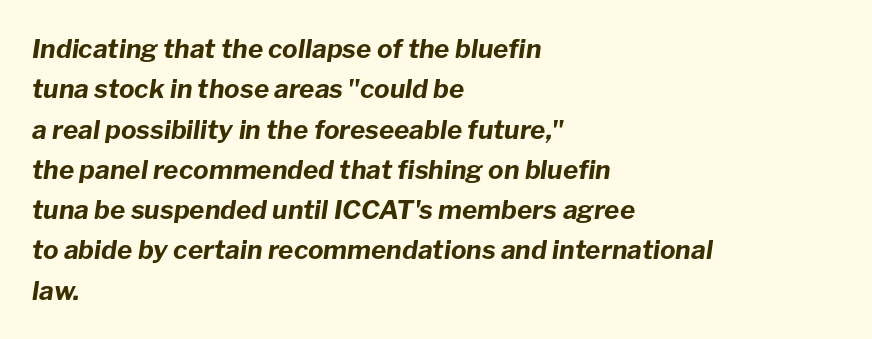
How are the letters spaced? Ordinarily, with no added tracking. Reading down the column, the eye jumps a familiar distance to each next line. Caption: bold face, heavy strokes. Typeset ragged right — the left edge is the straight one. Style check: oblique.
